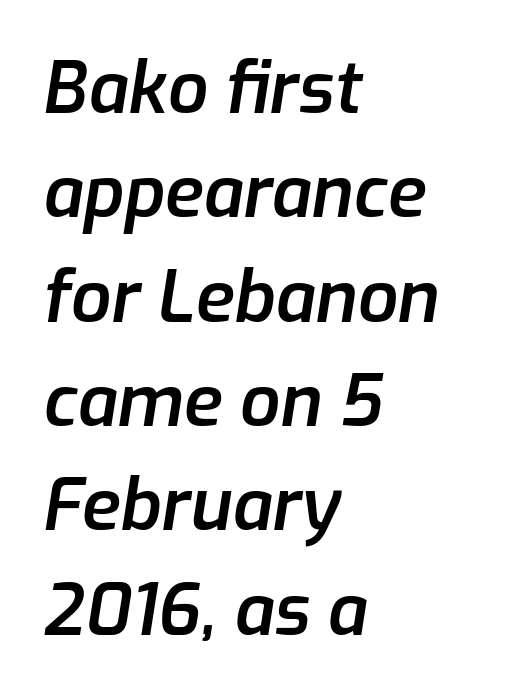
{"italic": "yes", "lean": "right", "slant_degrees": 9, "bold": "semi", "weight": "semibold", "width": "normal", "stroke_contrast": "low", "x_height": "medium", "monospaced": "no", "underline": "no", "align": "left", "line_spacing": "normal", "line_spacing_ratio": 1.47, "letter_spacing": "normal", "letter_spacing_em": 0.0, "glyph_px": 71}
